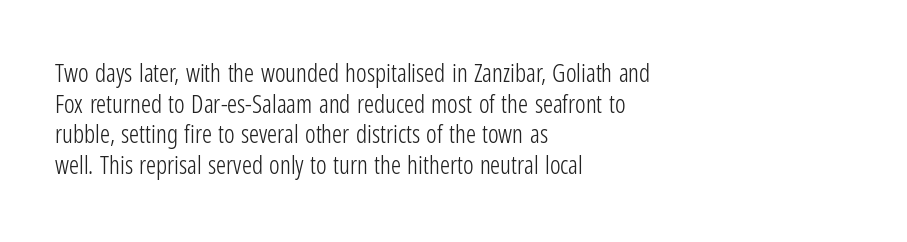
The image shows 25 px text type, upright; set left-aligned, line spacing 1.23x, normal letter spacing, not underlined.
